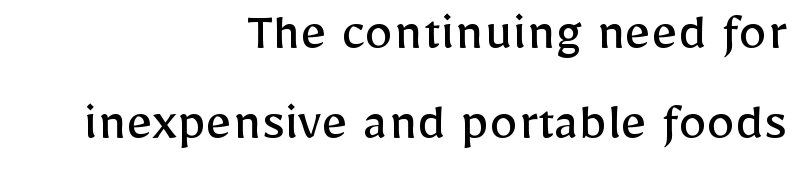
The image shows 57 px regular-weight sans-serif type, upright; set right-aligned, normal line spacing (1.58x), normal letter spacing, not underlined; low stroke contrast and a medium x-height.
